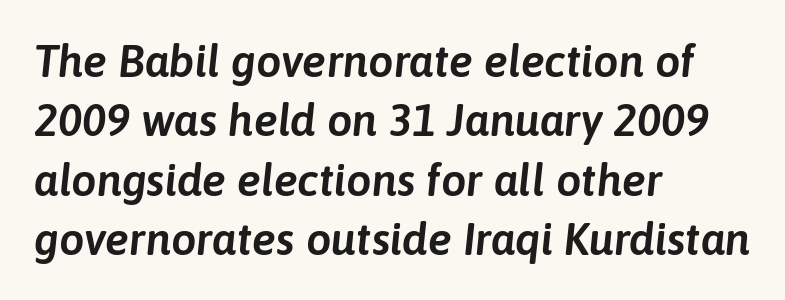
The typography opts for an oblique posture over an upright one. The paragraph shown leans on its left margin. This sample uses plain, unmodified letter spacing. These lines are rendered in a variable-pitch font. This sample keeps an unexceptional amount of space between lines. The space beneath each line is pristine and unruled.
